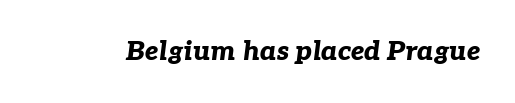
Slant detected: the letters are inclined. The passage shown has conventional tracking throughout. Each glyph is drawn with heavy, bold strokes. A clean baseline with only descenders dipping below it.
